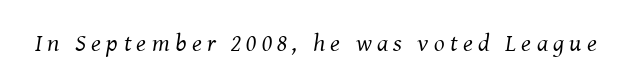
Is the stroke heavy? The answer is a plain regular-or-lighter. The glyphs are unaccompanied by any horizontal stroke below them. Designer's note — italics engaged. Display-style spreading of the glyphs; the letterfit is very open.
